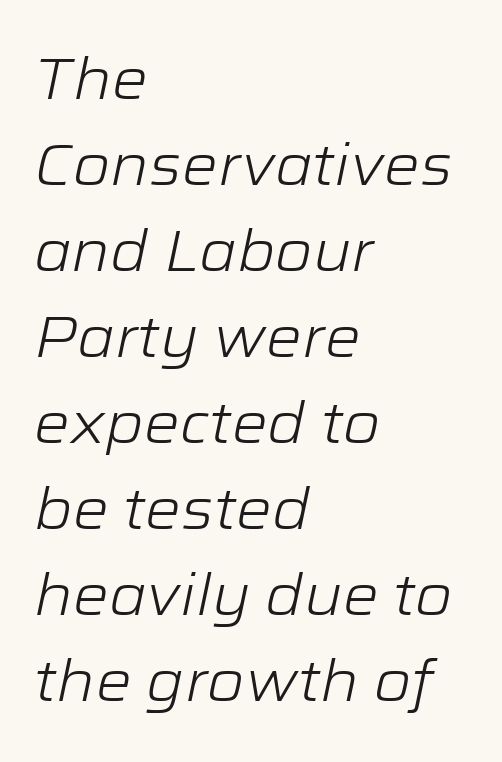
{"italic": "yes", "lean": "right", "slant_degrees": 12, "bold": "no", "weight": "light", "width": "wide", "stroke_contrast": "low", "x_height": "medium", "monospaced": "no", "underline": "no", "align": "left", "line_spacing": "normal", "line_spacing_ratio": 1.51, "letter_spacing": "normal", "letter_spacing_em": 0.0, "glyph_px": 57}
